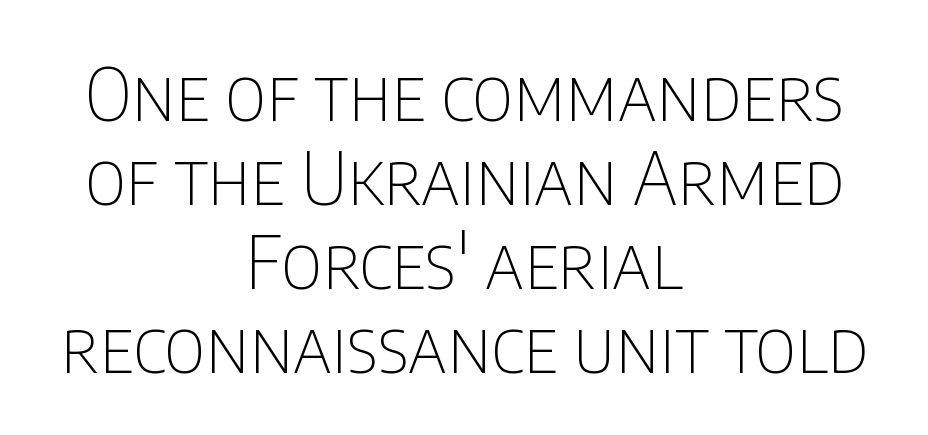
{"serif": "no", "italic": "no", "bold": "no", "weight": "thin", "width": "condensed", "stroke_contrast": "low", "x_height": "large", "monospaced": "no", "underline": "no", "align": "center", "line_spacing": "tight", "line_spacing_ratio": 1.15, "letter_spacing": "normal", "letter_spacing_em": 0.0, "glyph_px": 73}
